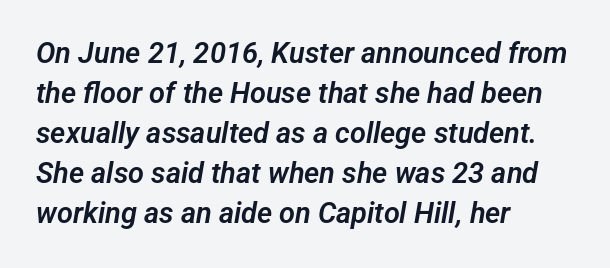
Q: Is the typeface a serif or a sans-serif typeface? A: Sans-serif.
Q: Is the text underlined? A: No.
Q: How is the paragraph aligned? A: Left-aligned.
Q: Is the spacing between letters normal or unusually wide? A: Normal.
Q: Is the spacing between lines tight, normal or loose? A: Normal.
Q: Width (condensed, normal, or wide)? A: Normal.
Q: Stroke contrast? A: Low.
Q: x-height? A: Medium.
Q: Monospaced? A: No.
